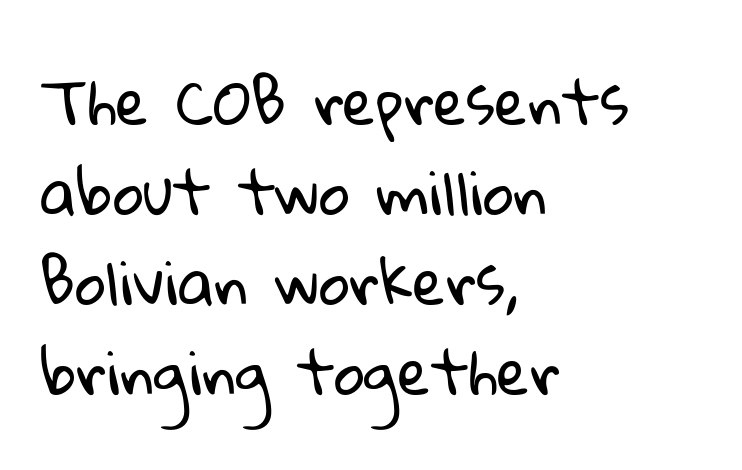
This sample has the flowing, uneven cadence of proportional lettering. No feet cap the strokes, marking this as sans-serif type. Caption: face not bold, strokes unweighted. Observe the ordinary spacing: letters are neighbours, not strangers. Underlining? Definitely not there. Students, observe: this is what conventionally led text looks like.
